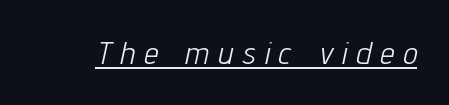
The text carries the slant typical of an italic or oblique font. Bold? No — there's no thickening of the strokes. The face used here is proportionally spaced, like ordinary book or web type. Caption: lettering with a line underneath. The line texture is sparse and dotted thanks to wide tracking.
